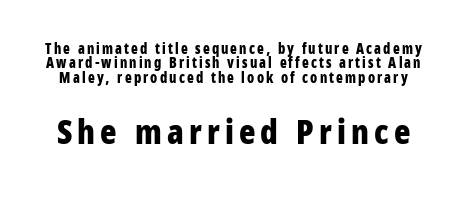
{"serif": "no", "italic": "no", "bold": "yes", "weight": "bold", "width": "condensed", "stroke_contrast": "low", "x_height": "large", "monospaced": "no", "underline": "no", "line_spacing": "tight", "line_spacing_ratio": 1.02, "larger_block": "second", "size_ratio": 2.43, "glyph_px": 34}
